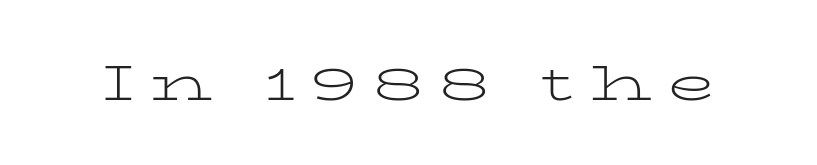
The image shows 49 px light, wide serif type, upright; set unusually wide letter spacing (+0.32 em), not underlined; low stroke contrast and a medium x-height.
